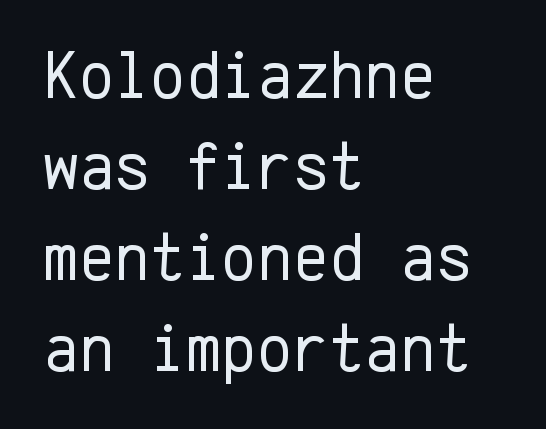
{"serif": "no", "italic": "no", "bold": "no", "weight": "regular", "width": "normal", "stroke_contrast": "low", "x_height": "medium", "monospaced": "yes", "underline": "no", "align": "left", "line_spacing": "normal", "line_spacing_ratio": 1.34, "letter_spacing": "normal", "letter_spacing_em": 0.0, "glyph_px": 68}
